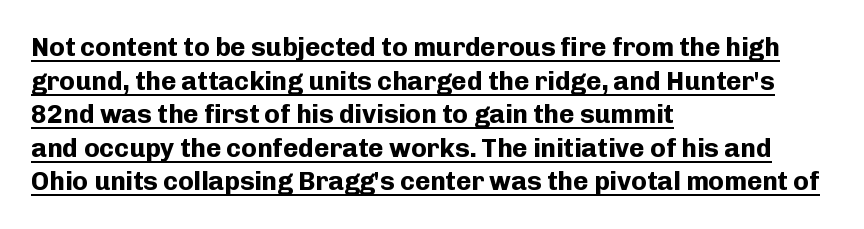
Students, this is bold: see how much ink each stroke carries. Ascenders rise straight up at ninety degrees. These lines are set flush left with a ragged right edge. The face used here is rendered with its standard letterfit. This sample carries an underscore along the baseline area.
